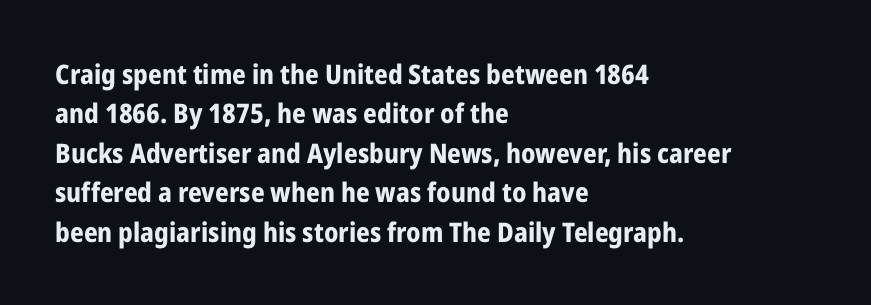
{"italic": "no", "bold": "yes", "underline": "no", "align": "left", "line_spacing": "normal", "line_spacing_ratio": 1.46, "letter_spacing": "normal", "letter_spacing_em": 0.0, "glyph_px": 27}
